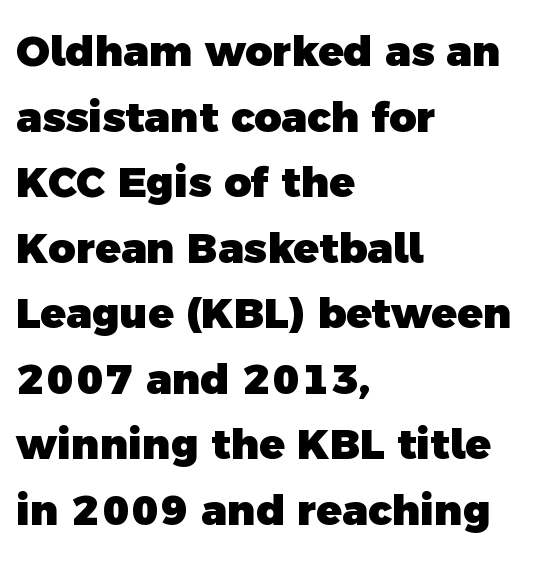
Q: Is the text bold? A: Yes.
Q: Is the typeface a serif or a sans-serif typeface? A: Sans-serif.
Q: Is the text underlined? A: No.
Q: How is the paragraph aligned? A: Left-aligned.
Q: Is the spacing between letters normal or unusually wide? A: Normal.
Q: Is the spacing between lines tight, normal or loose? A: Normal.
Q: Width (condensed, normal, or wide)? A: Normal.
Q: x-height? A: Medium.
Q: Monospaced? A: No.
